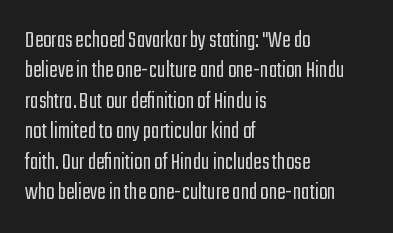
Q: Is the text bold? A: No.
Q: Is the text italic (slanted)? A: No, it is upright.
Q: Is the text underlined? A: No.
Q: How is the paragraph aligned? A: Left-aligned.
Q: Is the spacing between letters normal or unusually wide? A: Normal.
